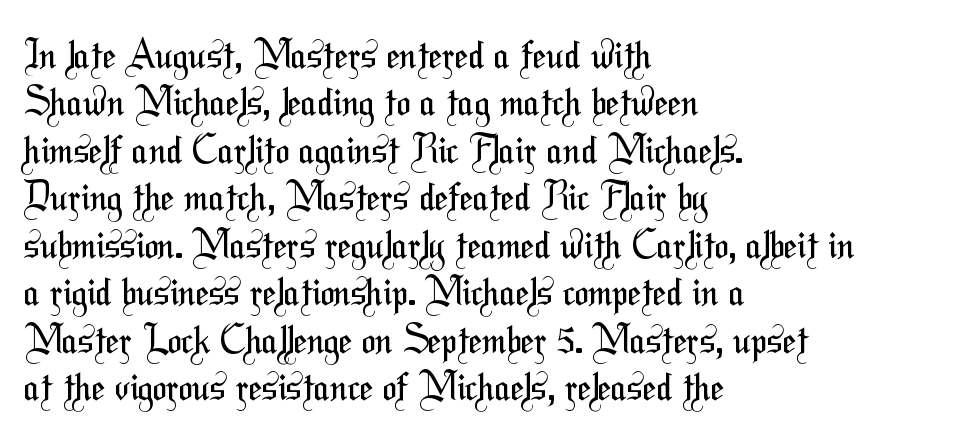
This reads as an unemphasized weight, regular at the heaviest. The characters display no serif detailing; their extremities are plain. How are the letters spaced? Ordinarily, with no added tracking. What's the leading like? Ordinary, nothing unusual. Just letters on the line, the space beneath them empty. Horizontal alignment here is leftward, the default for most running prose.
